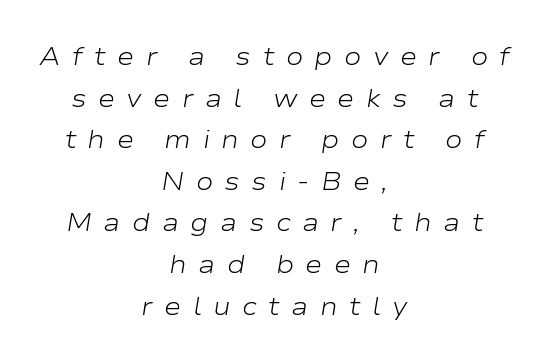
The specimen reads as italic at a glance. The space beneath each line is pristine and unruled. Substantial extra tracking has been applied to these lines. Which margin do the lines hug? Neither — every line sits in the middle. Weight class: somewhere from thin through regular. The space between consecutive lines is moderate.
